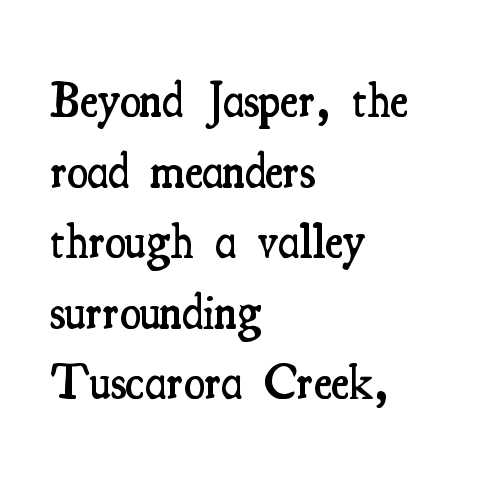
{"serif": "yes", "italic": "no", "bold": "semi", "weight": "semibold", "width": "condensed", "stroke_contrast": "medium", "x_height": "small", "monospaced": "no", "underline": "no", "align": "left", "line_spacing": "normal", "line_spacing_ratio": 1.47, "letter_spacing": "normal", "letter_spacing_em": 0.0, "glyph_px": 48}
